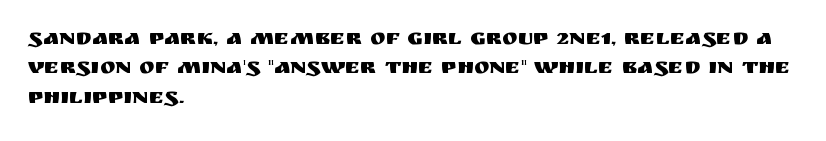
Q: Is the text italic (slanted)? A: No, it is upright.
Q: Is the text underlined? A: No.
Q: How is the paragraph aligned? A: Left-aligned.
Q: Is the spacing between letters normal or unusually wide? A: Normal.
Q: Is the spacing between lines tight, normal or loose? A: Normal.
